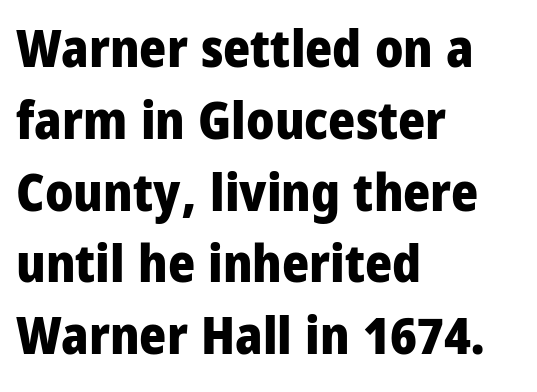
The image shows 52 px heavy, condensed sans-serif type, upright; set left-aligned, normal line spacing (1.38x), normal letter spacing, not underlined; low stroke contrast and a large x-height.
